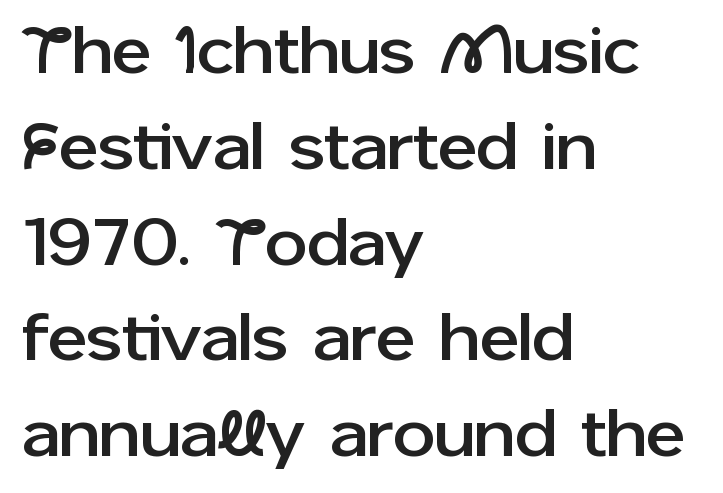
The image shows 67 px sans-serif type, upright; set left-aligned, normal line spacing (1.43x), normal letter spacing, not underlined; low stroke contrast and a medium x-height.
